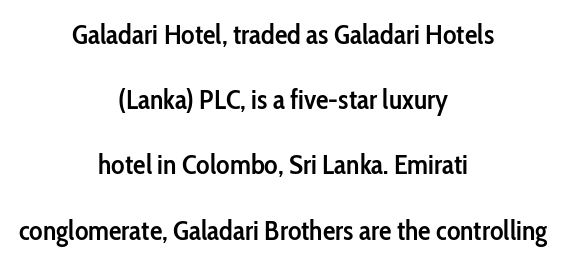
Q: Is the text bold? A: Semi-bold.
Q: Is the text italic (slanted)? A: No, it is upright.
Q: Is the typeface a serif or a sans-serif typeface? A: Sans-serif.
Q: Is the text underlined? A: No.
Q: How is the paragraph aligned? A: Centered.
Q: Is the spacing between letters normal or unusually wide? A: Normal.
Q: Is the spacing between lines tight, normal or loose? A: Loose.
Q: Width (condensed, normal, or wide)? A: Condensed.
Q: Stroke contrast? A: Low.
Q: x-height? A: Medium.
Q: Monospaced? A: No.
